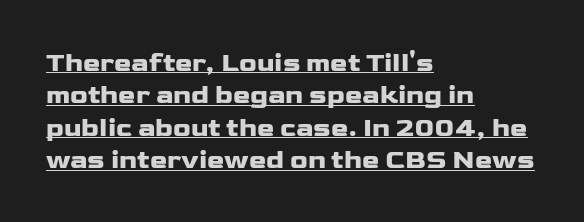
Q: Is the text italic (slanted)? A: No, it is upright.
Q: Is the text underlined? A: Yes.
Q: How is the paragraph aligned? A: Left-aligned.
Q: Is the spacing between letters normal or unusually wide? A: Normal.
Q: Is the spacing between lines tight, normal or loose? A: Normal.
